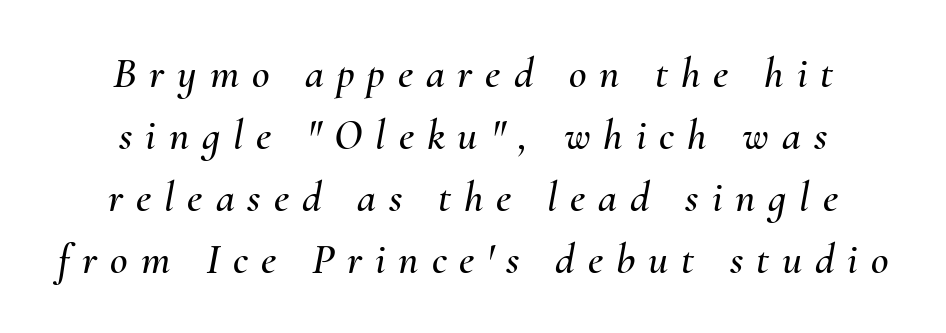
{"italic": "yes", "lean": "right", "slant_degrees": 10, "width": "normal", "stroke_contrast": "medium", "x_height": "small", "monospaced": "no", "underline": "no", "align": "center", "line_spacing": "normal", "line_spacing_ratio": 1.44, "letter_spacing": "wide", "letter_spacing_em": 0.3, "glyph_px": 43}
